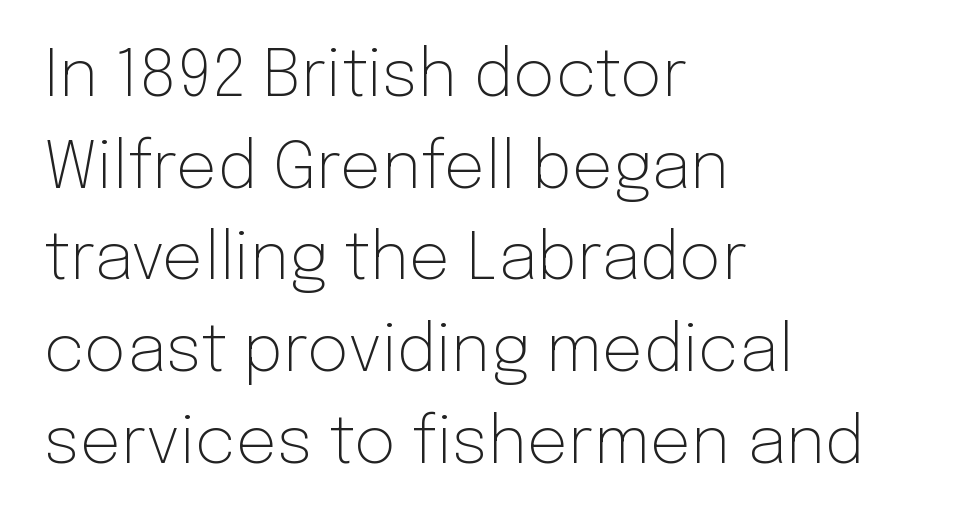
The image shows 65 px light sans-serif type, upright; set left-aligned, normal line spacing (1.41x), normal letter spacing, not underlined; low stroke contrast and a medium x-height.
